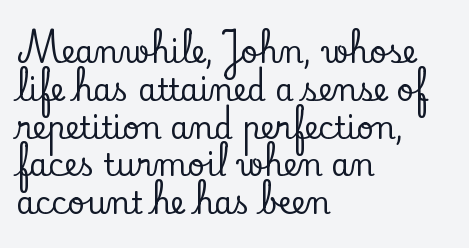
Glyph-to-glyph distance matches everyday printed text. Is there much room between lines? A standard amount, neither cramped nor airy. Each letter keeps its own natural width here, so spacing adapts to shape. Type without underlining.
